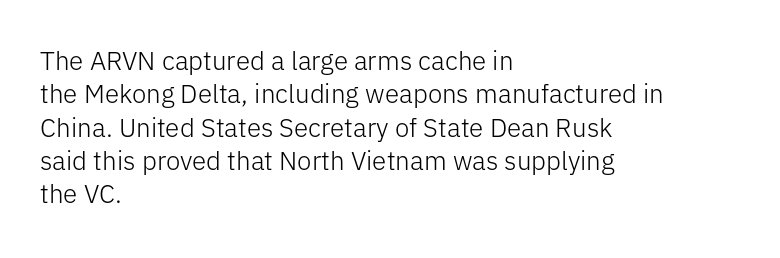
The image shows 26 px text type, upright; set left-aligned, normal line spacing (1.28x), normal letter spacing, not underlined.
